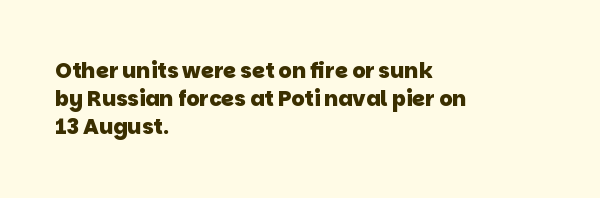
Q: Is the text bold? A: Yes.
Q: Is the text underlined? A: No.
Q: How is the paragraph aligned? A: Left-aligned.
Q: Is the spacing between letters normal or unusually wide? A: Normal.
Q: Is the spacing between lines tight, normal or loose? A: Normal.
